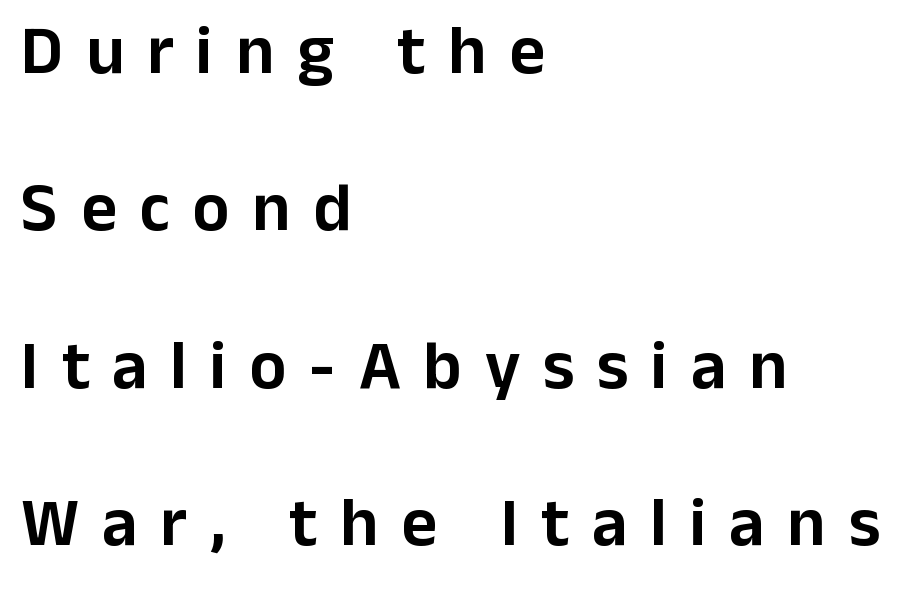
The image shows 69 px sans-serif type, upright; set left-aligned, loose line spacing (2.28x), unusually wide letter spacing (+0.33 em), not underlined; low stroke contrast and a medium x-height.
